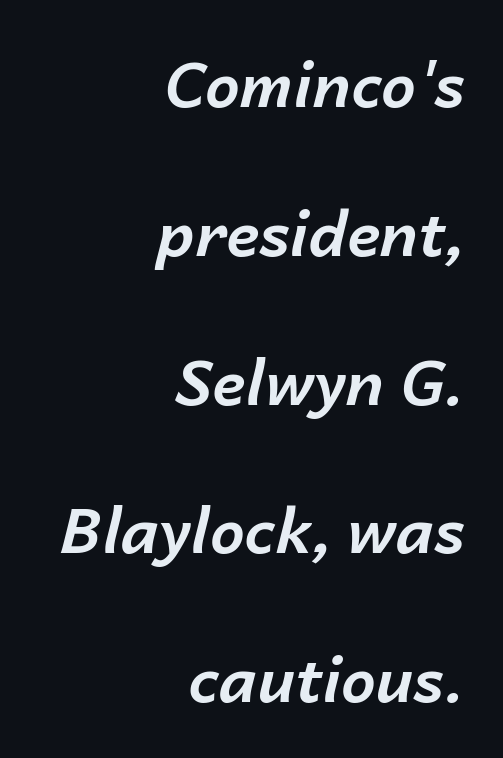
Caption: multi-line text, flush right, ragged left. Students, observe: this is what heavily led, spacious text looks like. How are the letters spaced? Ordinarily, with no added tracking. Spacing verdict: proportional, widths tailored to each character. Weight check: bold — yes, fully.
